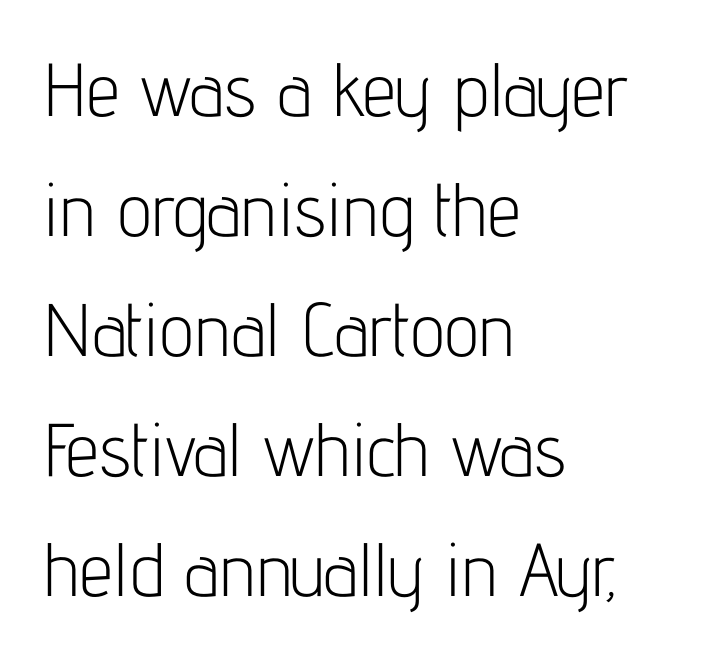
Is this a fixed-width face? No — the glyphs have proportional, varying widths. Glance below the letters and you will spot only blank space. Summary of vertical rhythm: regular, with standard interline spacing. Tracking here is standard; glyphs follow each other at the usual distance. Every stem runs plumb, perpendicular to the baseline.
